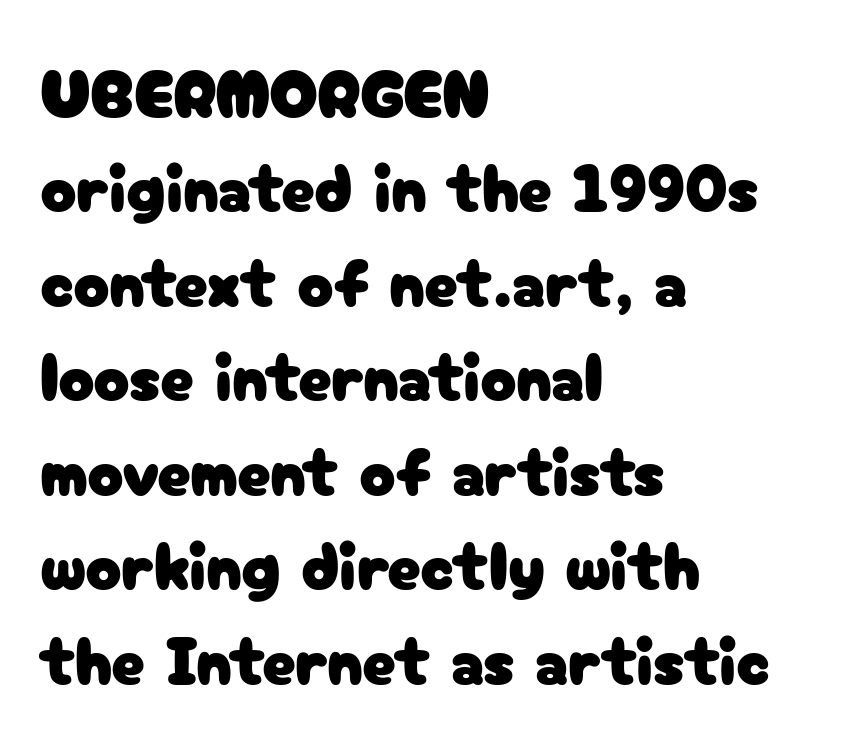
The line-height multiplier appears to be the usual default. Beneath every word, the page is bare. Italic: no, the glyphs are upright roman. You can tell from the bare stems that sans-serif type was used. Layout note: lines flush left.
